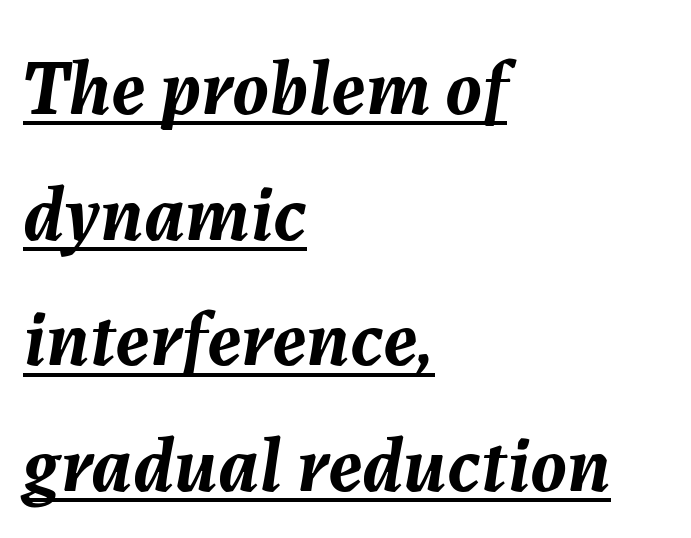
Proportional: the letters do not fall into vertical columns. Typographic density is high because the face is bold. Spacing between characters is what you'd get straight out of the box. Observe the lean: these are italic letterforms. In terms of leading, this rendering sits right in the middle.
